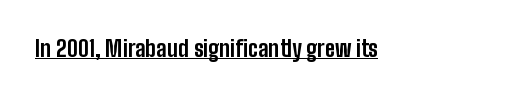
The image shows 22 px bold type, upright; set normal letter spacing, underlined.
